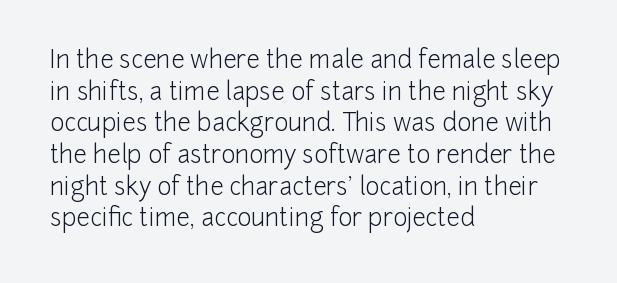
The image shows 24 px text type, upright; set left-aligned, normal line spacing (1.32x), normal letter spacing, not underlined.
